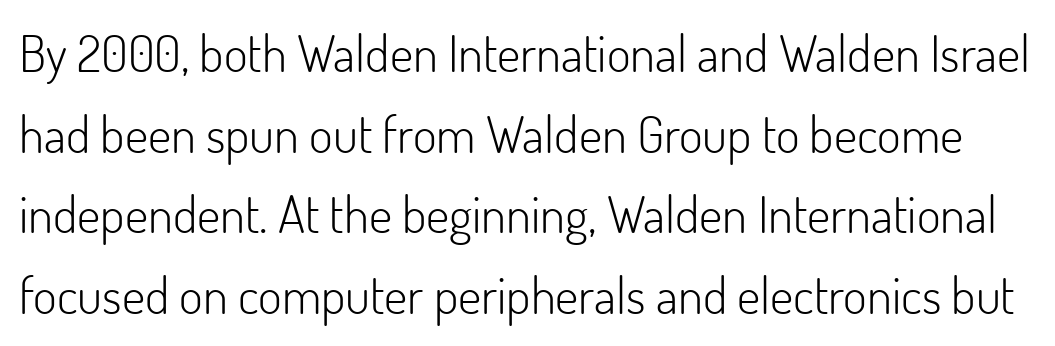
Q: Is the text bold? A: No.
Q: Is the text italic (slanted)? A: No, it is upright.
Q: Is the typeface a serif or a sans-serif typeface? A: Sans-serif.
Q: Is the text underlined? A: No.
Q: Is the spacing between letters normal or unusually wide? A: Normal.
Q: Is the spacing between lines tight, normal or loose? A: Normal.
Q: Width (condensed, normal, or wide)? A: Normal.
Q: Stroke contrast? A: Low.
Q: x-height? A: Small.
Q: Monospaced? A: No.
